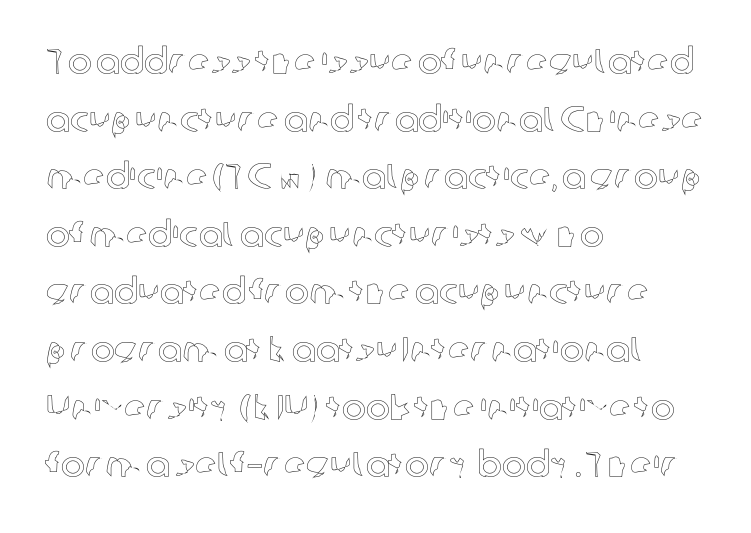
{"italic": "no", "width": "normal", "x_height": "medium", "monospaced": "no", "underline": "no", "align": "left", "line_spacing": "normal", "line_spacing_ratio": 1.6, "letter_spacing": "normal", "letter_spacing_em": 0.0, "glyph_px": 36}
